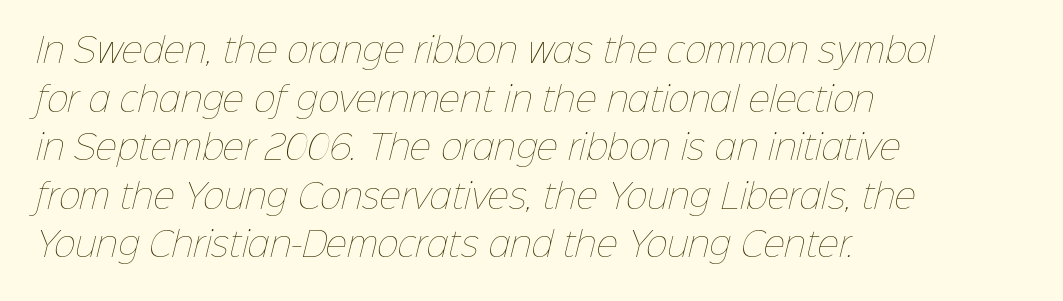
The typesetting does not lean heavy: it is not bold. All the whitespace from short lines collects on the right. Is this a fixed-width face? No — the glyphs have proportional, varying widths. Normally led — the rows are evenly, conventionally spaced.
